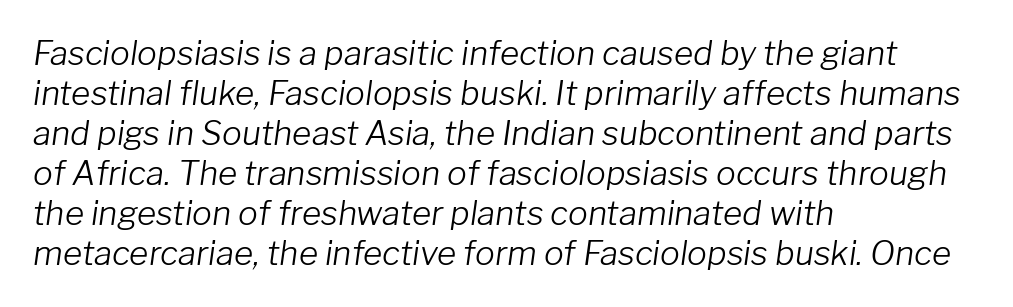
{"italic": "yes", "lean": "right", "slant_degrees": 8, "bold": "no", "weight": "light", "width": "normal", "stroke_contrast": "low", "x_height": "medium", "monospaced": "no", "underline": "no", "align": "left", "line_spacing_ratio": 1.21, "letter_spacing": "normal", "letter_spacing_em": 0.0, "glyph_px": 33}
